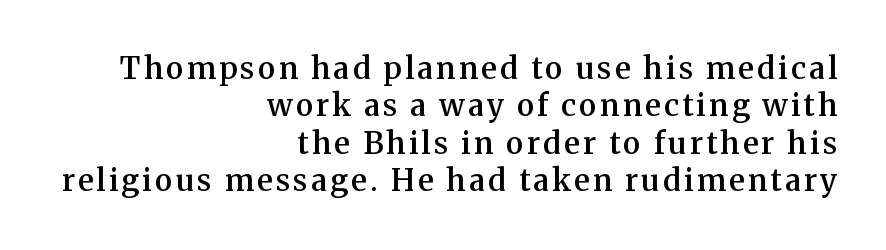
{"serif": "yes", "italic": "no", "bold": "semi", "weight": "semibold", "width": "normal", "stroke_contrast": "medium", "x_height": "medium", "monospaced": "no", "underline": "no", "align": "right", "line_spacing": "normal", "line_spacing_ratio": 1.25, "glyph_px": 30}
